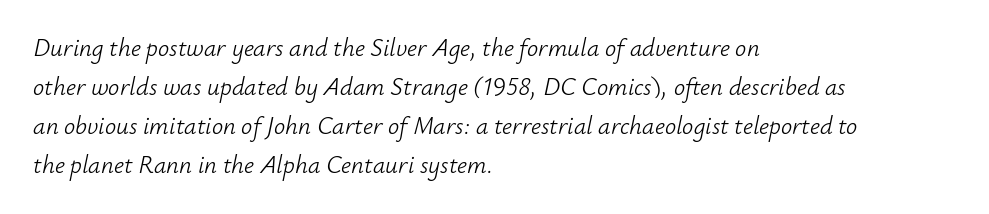
The image shows 25 px text type, italic (leaning right); set left-aligned, normal line spacing (1.56x), normal letter spacing, not underlined.
